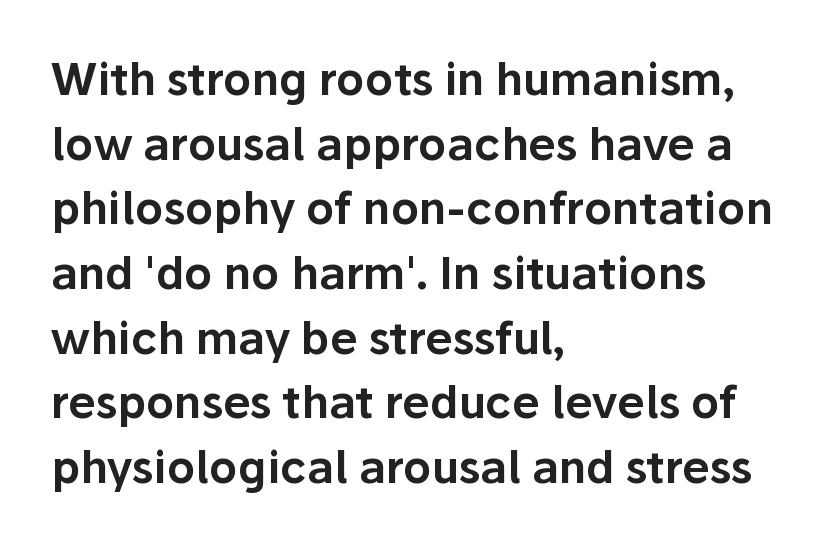
This sample has the flowing, uneven cadence of proportional lettering. Examine the stroke ends and you'll find no serifs. These lines are set flush left with a ragged right edge. A clean baseline with only descenders dipping below it. What stands out about the letter spacing? Nothing — it is the standard amount.
